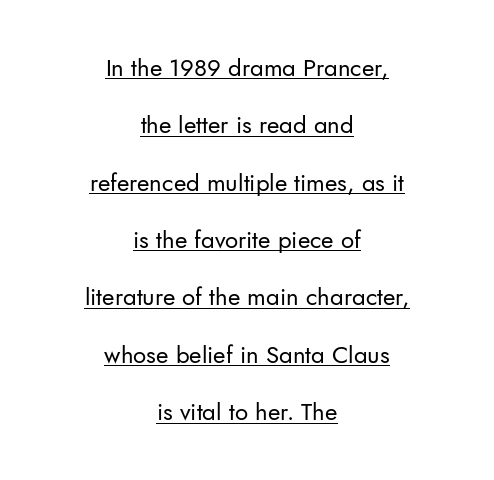
Interline gaps are noticeably wide in this sample. What stands out about the letter spacing? Nothing — it is the standard amount. The compositor balanced each line on the midline. Italic: no, the glyphs are upright roman. The glyphs are accompanied by a horizontal stroke just below them. Is the type heavy? It reads as light-to-regular instead.
